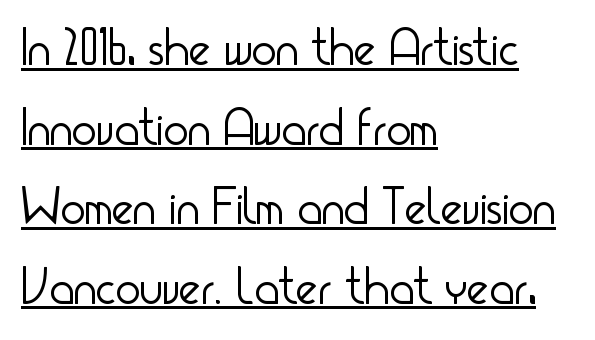
Q: Is the text bold? A: No.
Q: Is the text italic (slanted)? A: No, it is upright.
Q: Is the typeface a serif or a sans-serif typeface? A: Sans-serif.
Q: Is the text underlined? A: Yes.
Q: How is the paragraph aligned? A: Left-aligned.
Q: Is the spacing between letters normal or unusually wide? A: Normal.
Q: Is the spacing between lines tight, normal or loose? A: Normal.
Q: Width (condensed, normal, or wide)? A: Condensed.
Q: Stroke contrast? A: Low.
Q: x-height? A: Small.
Q: Monospaced? A: No.
